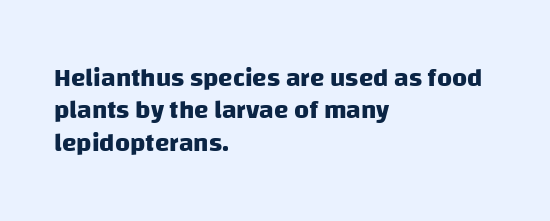
{"bold": "yes", "underline": "no", "align": "left", "line_spacing": "normal", "line_spacing_ratio": 1.25, "letter_spacing": "normal", "letter_spacing_em": 0.0, "glyph_px": 26}
